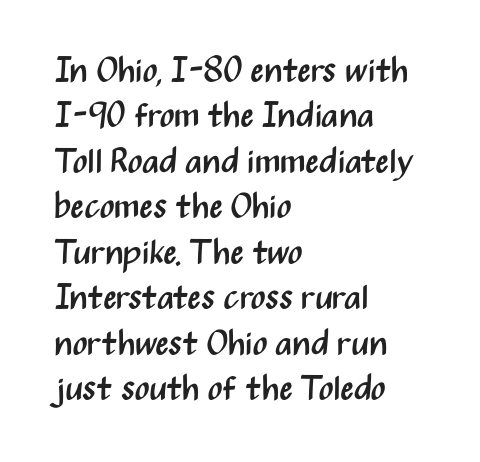
{"serif": "no", "italic": "no", "bold": "no", "weight": "regular", "width": "condensed", "stroke_contrast": "medium", "x_height": "medium", "monospaced": "no", "underline": "no", "align": "left", "line_spacing": "normal", "line_spacing_ratio": 1.3, "letter_spacing": "normal", "letter_spacing_em": 0.0, "glyph_px": 35}
